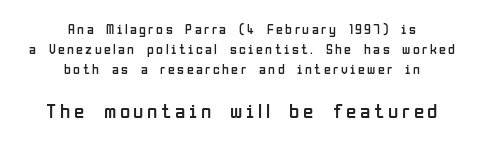
The image shows 21 px text type, upright; set centered, normal line spacing (1.43x), not underlined; the second (bottom) block is 1.5x larger.
